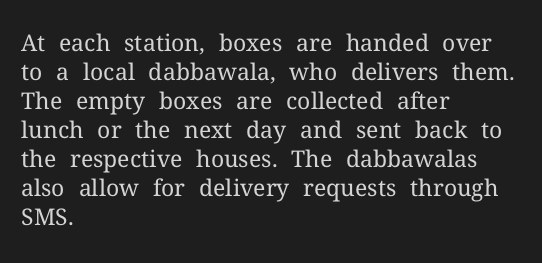
A typesetter would call this zero additional tracking. If you drew a line through each stem, it would be perfectly vertical. This block has exactly the height ordinary leading produces. Teacher's note: observe the even left margin — that is flush-left alignment. The area under the type is left untouched. This is not heavy type; no bold has been used.
